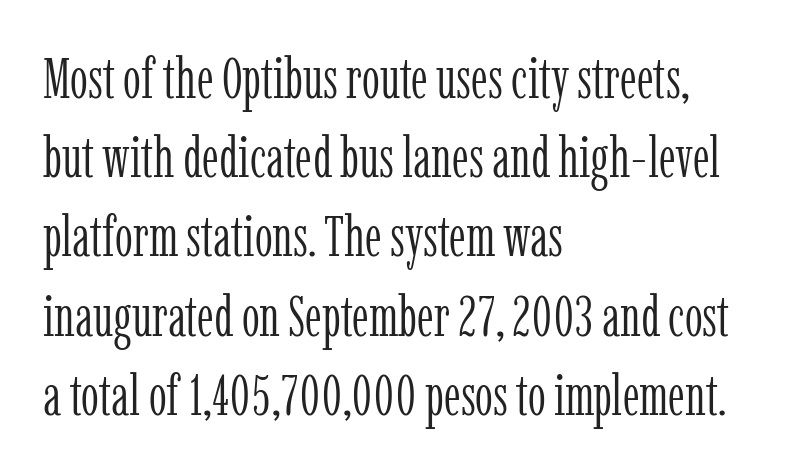
Weight: not bold — regular or lighter. Each letter's strokes conclude with small projecting serifs. Each letter keeps its own natural width here, so spacing adapts to shape. The string is rendered with underlining switched off.
